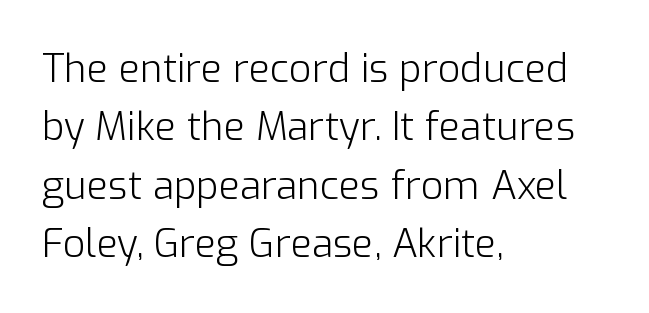
Characters remain perfectly vertical along every line. Classification — sans serif. These lines stack with their left ends in a neat column. A clean baseline with only descenders dipping below it. No extra ink here — the face is not bold. Do the characters align in a grid? No, the font is proportional.
